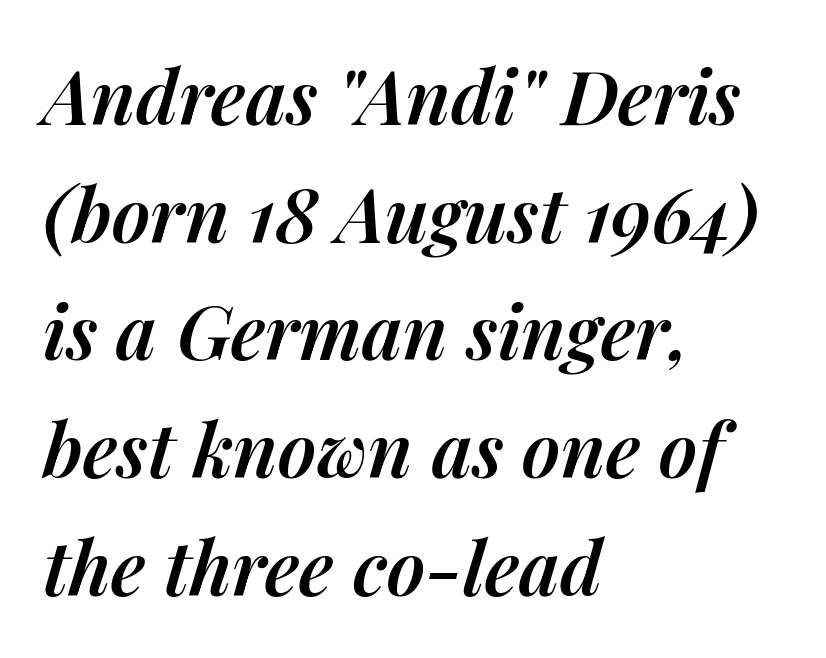
Q: Is the text bold? A: Semi-bold.
Q: Is the text italic (slanted)? A: Yes, it leans right by about 14 degrees.
Q: Is the text underlined? A: No.
Q: How is the paragraph aligned? A: Left-aligned.
Q: Is the spacing between letters normal or unusually wide? A: Normal.
Q: Is the spacing between lines tight, normal or loose? A: Normal.
Q: Width (condensed, normal, or wide)? A: Normal.
Q: Stroke contrast? A: Medium.
Q: x-height? A: Medium.
Q: Monospaced? A: No.
